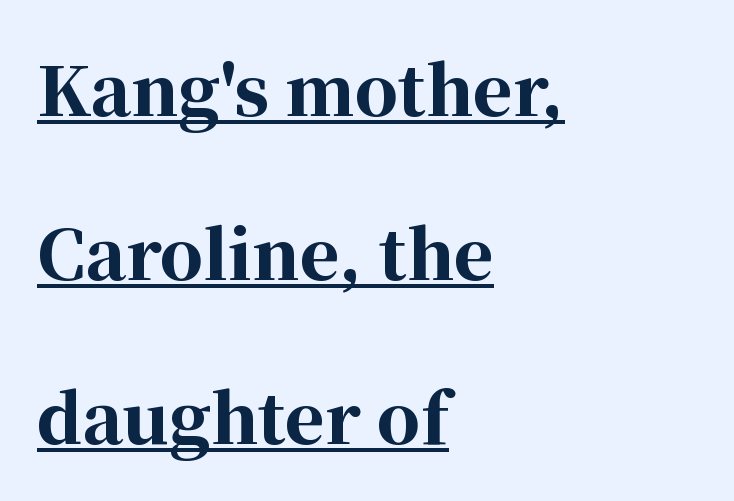
Q: Is the text bold? A: Yes.
Q: Is the text italic (slanted)? A: No, it is upright.
Q: Is the typeface a serif or a sans-serif typeface? A: Serif.
Q: Is the text underlined? A: Yes.
Q: How is the paragraph aligned? A: Left-aligned.
Q: Is the spacing between letters normal or unusually wide? A: Normal.
Q: Is the spacing between lines tight, normal or loose? A: Loose.
Q: Width (condensed, normal, or wide)? A: Normal.
Q: Stroke contrast? A: High.
Q: x-height? A: Medium.
Q: Monospaced? A: No.
